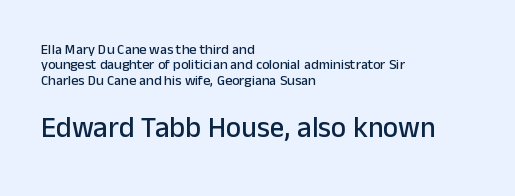
Two sizes are in play, and the larger belongs to the second block. Notice how the stems are strictly vertical — no italics here. Proportional: the letters do not fall into vertical columns. The passage shown is typeset with a sans-serif family.
